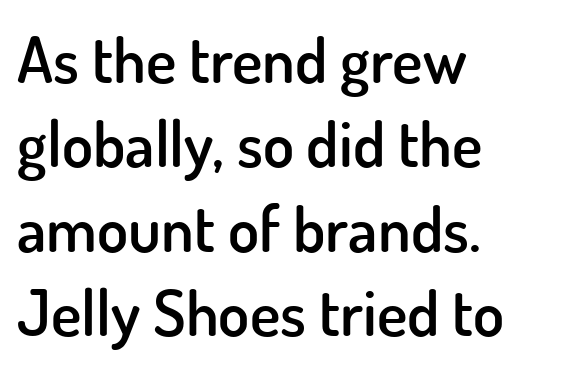
Q: Is the text bold? A: Semi-bold.
Q: Is the text italic (slanted)? A: No, it is upright.
Q: Is the typeface a serif or a sans-serif typeface? A: Sans-serif.
Q: Is the text underlined? A: No.
Q: How is the paragraph aligned? A: Left-aligned.
Q: Is the spacing between letters normal or unusually wide? A: Normal.
Q: Is the spacing between lines tight, normal or loose? A: Normal.
Q: Width (condensed, normal, or wide)? A: Normal.
Q: Stroke contrast? A: Low.
Q: x-height? A: Small.
Q: Monospaced? A: No.
